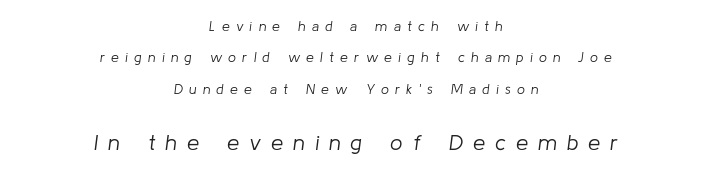
{"italic": "yes", "lean": "right", "slant_degrees": 8, "bold": "no", "underline": "no", "align": "center", "line_spacing": "loose", "line_spacing_ratio": 2.24, "letter_spacing": "wide", "letter_spacing_em": 0.45, "larger_block": "second", "size_ratio": 1.57, "glyph_px": 22}
